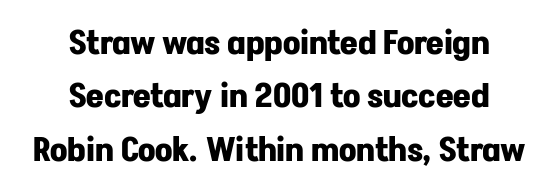
Q: Is the text bold? A: Yes.
Q: Is the text italic (slanted)? A: No, it is upright.
Q: Is the typeface a serif or a sans-serif typeface? A: Sans-serif.
Q: Is the text underlined? A: No.
Q: How is the paragraph aligned? A: Centered.
Q: Is the spacing between letters normal or unusually wide? A: Normal.
Q: Is the spacing between lines tight, normal or loose? A: Normal.
Q: Width (condensed, normal, or wide)? A: Normal.
Q: Stroke contrast? A: Low.
Q: x-height? A: Medium.
Q: Monospaced? A: No.
